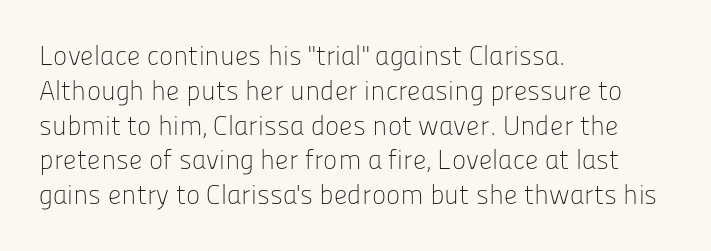
This sample keeps an unexceptional amount of space between lines. Characters remain perfectly vertical along every line. The gap between lines stays unmarked. Is this a heavy cut? Hardly; it is regular or lighter.
